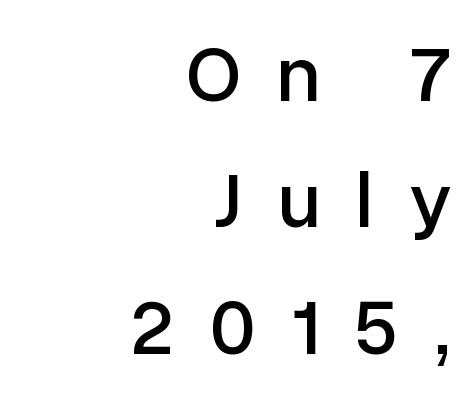
The image shows 79 px sans-serif type, upright; set right-aligned, normal line spacing (1.6x), unusually wide letter spacing (+0.46 em), not underlined; low stroke contrast and a medium x-height.
